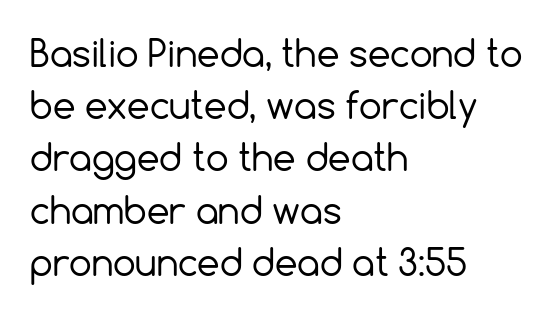
{"serif": "no", "italic": "no", "bold": "no", "weight": "regular", "width": "normal", "x_height": "medium", "monospaced": "no", "underline": "no", "align": "left", "line_spacing": "normal", "line_spacing_ratio": 1.45, "letter_spacing": "normal", "letter_spacing_em": 0.0, "glyph_px": 36}
